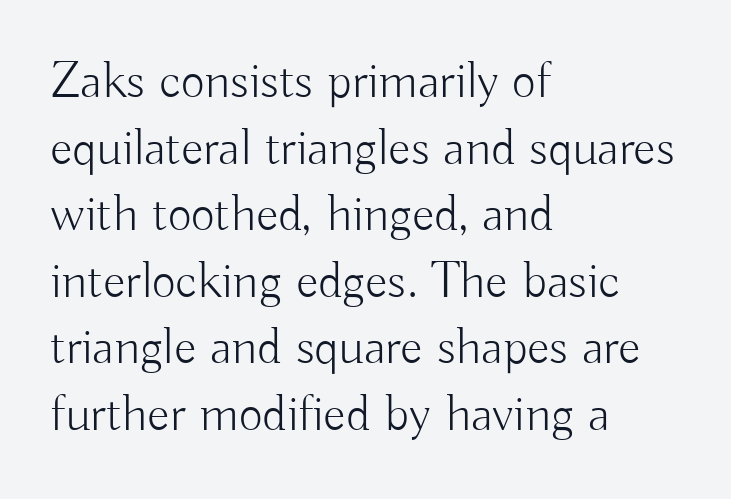
Students, note that the glyphs here touch the page at normal intervals. Teacher's note: observe the even left margin — that is flush-left alignment. Ascenders rise straight up at ninety degrees. The letters look calm and open, with moderate or lighter stems.
